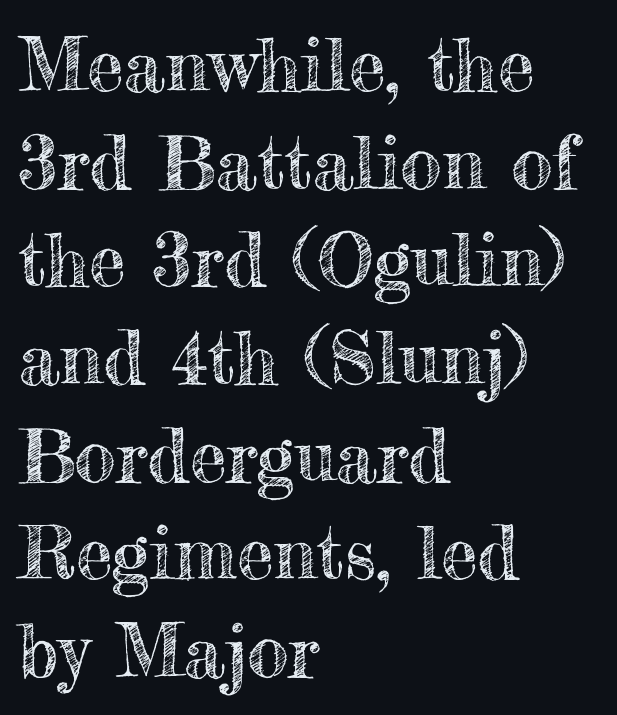
Here the designer chose a conventional face with non-uniform glyph widths. This is the regular roman posture of the typeface. The space beneath each line is pristine and unruled. Caption: multi-line text, flush left, ragged right. Look at the tracking — it's just the regular setting, nothing added.
